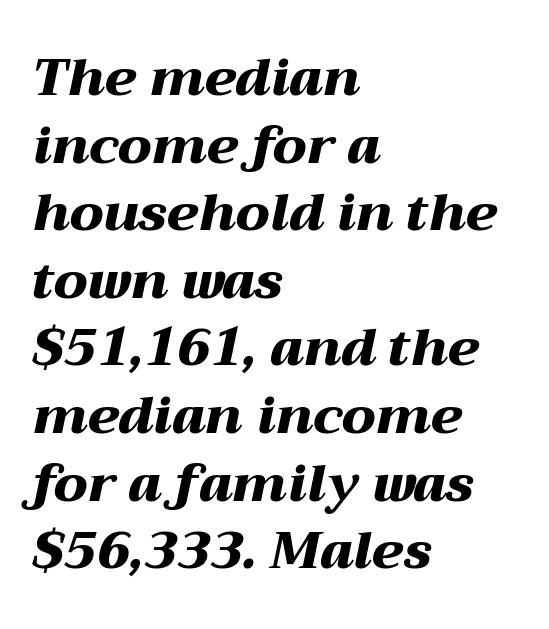
The tracking reads as untouched default to a designer's eye. Students, this is bold: see how much ink each stroke carries. Character widths vary here, with narrow letters taking less room than wide ones. These lines are set flush left with a ragged right edge.
